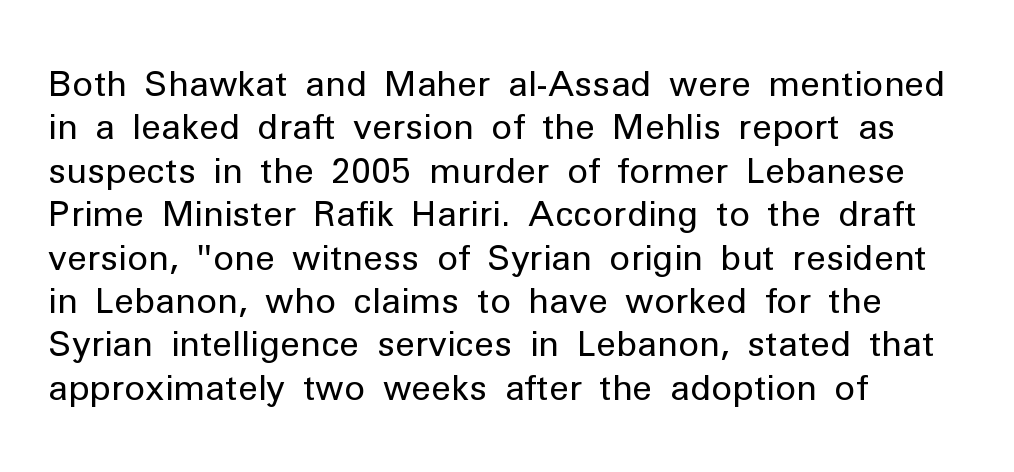
The line texture is even and compact thanks to regular tracking. Notice how the stems are strictly vertical — no italics here. Note: no serifs on the glyphs. Spacing verdict: proportional, widths tailored to each character. Has an underline been added? It has not. The text block is weighted toward the left margin, trailing off unevenly rightward.
